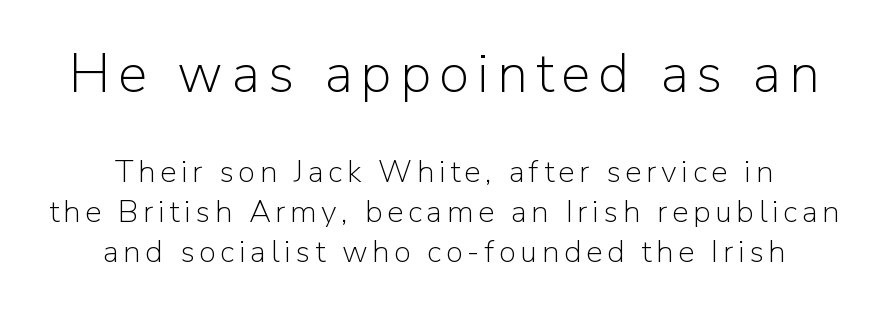
Q: Is the text bold? A: No.
Q: Is the text italic (slanted)? A: No, it is upright.
Q: Is the typeface a serif or a sans-serif typeface? A: Sans-serif.
Q: Is the text underlined? A: No.
Q: How is the paragraph aligned? A: Centered.
Q: Is the spacing between lines tight, normal or loose? A: Normal.
Q: Which block of text is set in a larger size, the first (top) or the second (bottom)? A: The first (top) one.
Q: Width (condensed, normal, or wide)? A: Normal.
Q: Stroke contrast? A: Low.
Q: x-height? A: Medium.
Q: Monospaced? A: No.
